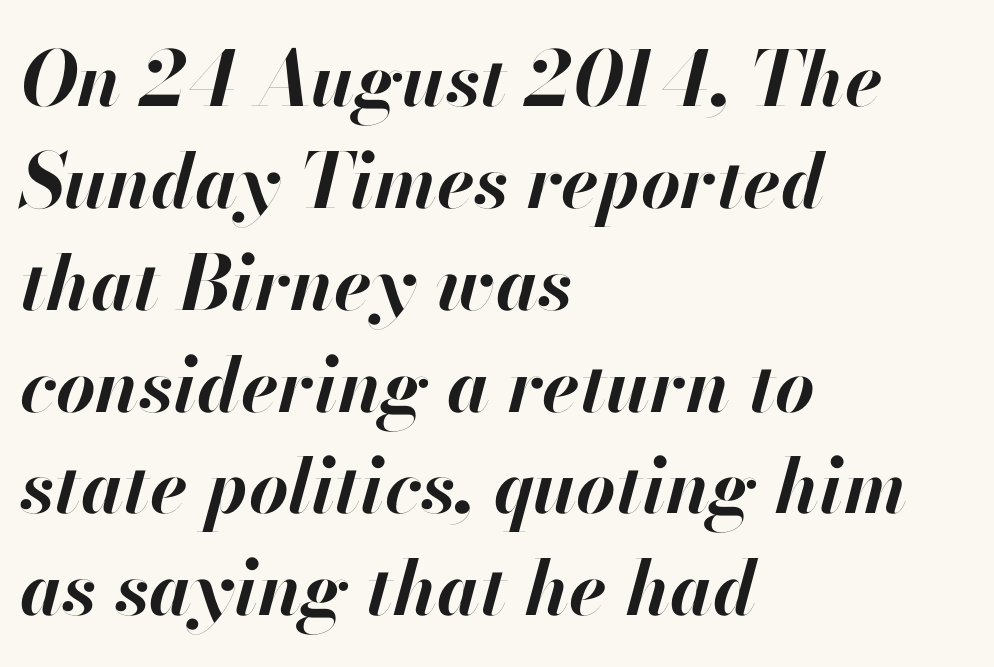
The passage shown is emphatically bold. Think of a printed novel: that variable character pitch is what you see here. The strip under each line holds only bare page. The passage shown stacks its lines at a standard gap. Does extra space separate the letters? No, they use regular spacing.
